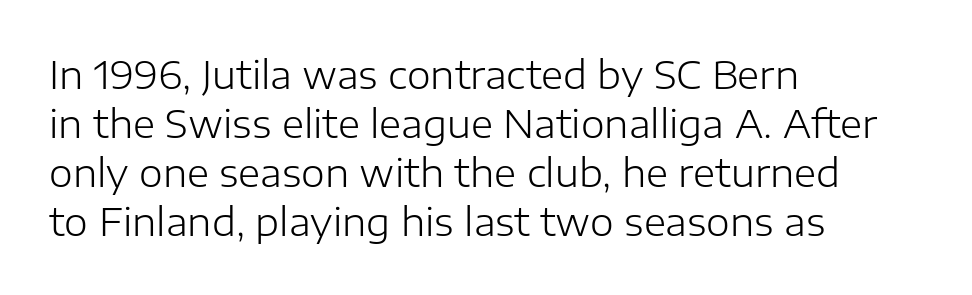
{"serif": "no", "italic": "no", "bold": "no", "weight": "light", "width": "normal", "stroke_contrast": "low", "x_height": "medium", "monospaced": "no", "underline": "no", "align": "left", "line_spacing": "normal", "line_spacing_ratio": 1.29, "letter_spacing": "normal", "letter_spacing_em": 0.0, "glyph_px": 38}
